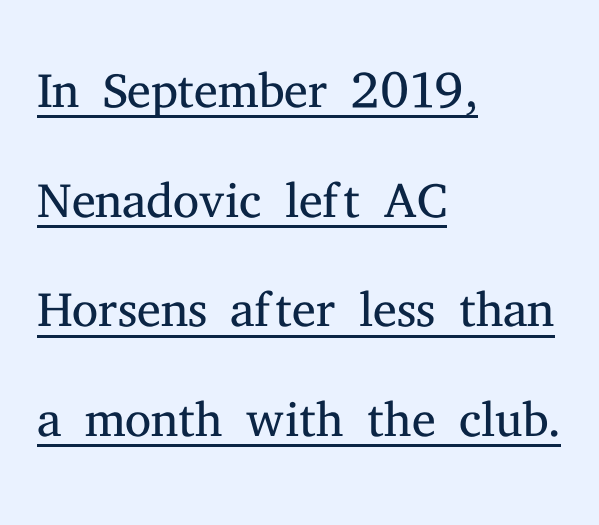
Q: Is the text bold? A: No.
Q: Is the text italic (slanted)? A: No, it is upright.
Q: Is the typeface a serif or a sans-serif typeface? A: Serif.
Q: Is the text underlined? A: Yes.
Q: How is the paragraph aligned? A: Left-aligned.
Q: Is the spacing between letters normal or unusually wide? A: Normal.
Q: Is the spacing between lines tight, normal or loose? A: Normal.
Q: Width (condensed, normal, or wide)? A: Normal.
Q: Stroke contrast? A: Medium.
Q: x-height? A: Medium.
Q: Monospaced? A: No.
